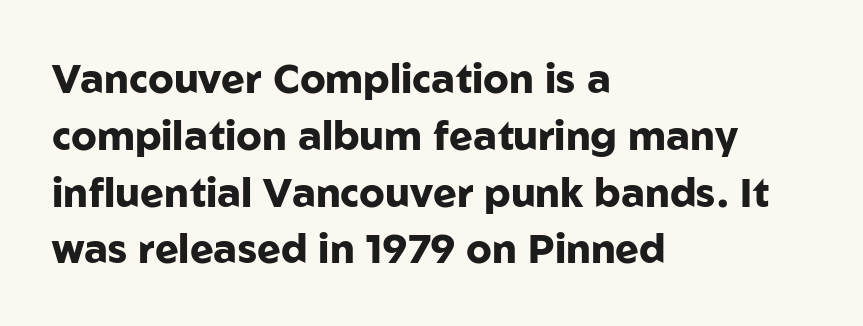
Q: Is the text bold? A: Yes.
Q: Is the text italic (slanted)? A: No, it is upright.
Q: Is the typeface a serif or a sans-serif typeface? A: Sans-serif.
Q: Is the text underlined? A: No.
Q: How is the paragraph aligned? A: Left-aligned.
Q: Is the spacing between letters normal or unusually wide? A: Normal.
Q: Is the spacing between lines tight, normal or loose? A: Normal.
Q: Width (condensed, normal, or wide)? A: Normal.
Q: Stroke contrast? A: Low.
Q: x-height? A: Medium.
Q: Monospaced? A: No.
